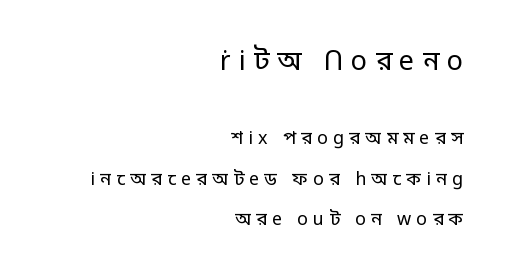
The image shows 27 px text type, upright; set right-aligned, loose line spacing (2.25x), unusually wide letter spacing (+0.29 em), not underlined; the first (top) block is 1.5x larger.
